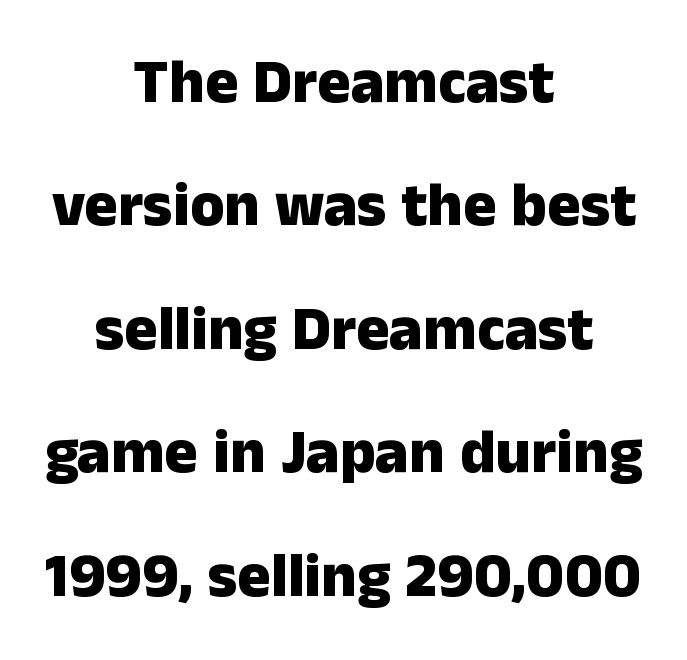
Q: Is the text bold? A: Yes.
Q: Is the text italic (slanted)? A: No, it is upright.
Q: Is the typeface a serif or a sans-serif typeface? A: Sans-serif.
Q: Is the text underlined? A: No.
Q: How is the paragraph aligned? A: Centered.
Q: Is the spacing between letters normal or unusually wide? A: Normal.
Q: Is the spacing between lines tight, normal or loose? A: Loose.
Q: Width (condensed, normal, or wide)? A: Normal.
Q: Stroke contrast? A: Low.
Q: x-height? A: Medium.
Q: Monospaced? A: No.
